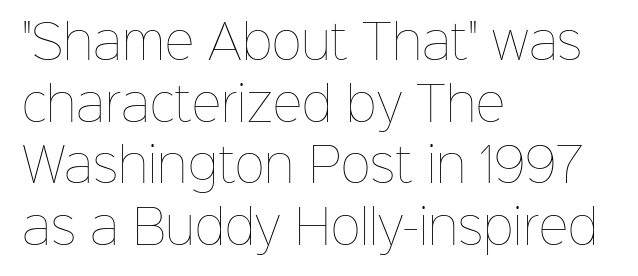
{"italic": "no", "bold": "no", "weight": "thin", "width": "normal", "stroke_contrast": "low", "x_height": "medium", "monospaced": "no", "underline": "no", "align": "left", "line_spacing": "normal", "line_spacing_ratio": 1.34, "letter_spacing": "normal", "letter_spacing_em": 0.0, "glyph_px": 46}
